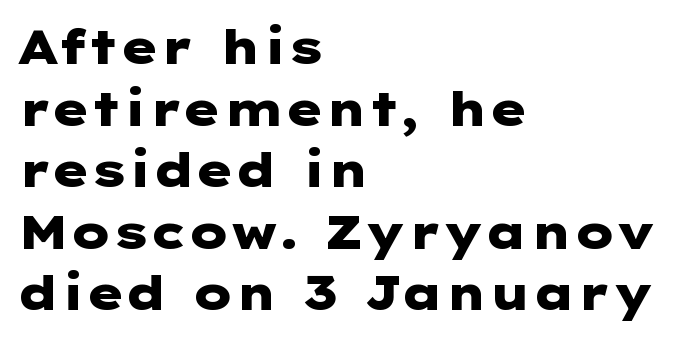
The image shows 47 px heavy, wide sans-serif type, upright; set left-aligned, normal line spacing (1.31x), normal letter spacing, not underlined; low stroke contrast and a medium x-height.
